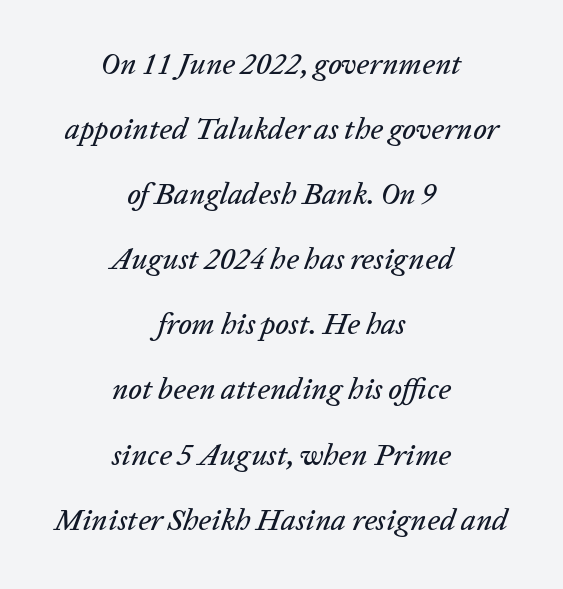
A clean baseline with only descenders dipping below it. The rendering uses natural spacing where letterforms have individual widths. Casual observation: everything's sitting right in the middle. A typesetter would mark this as italic. Letter spacing: default. The lines are spread far apart with generous leading.
